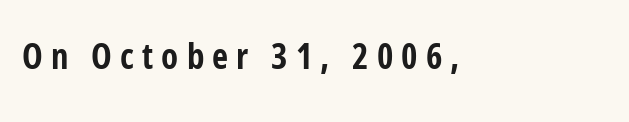
Q: Is the text bold? A: Yes.
Q: Is the text italic (slanted)? A: No, it is upright.
Q: Is the typeface a serif or a sans-serif typeface? A: Sans-serif.
Q: Is the text underlined? A: No.
Q: How is the paragraph aligned? A: Left-aligned.
Q: Is the spacing between letters normal or unusually wide? A: Unusually wide.
Q: Width (condensed, normal, or wide)? A: Condensed.
Q: Stroke contrast? A: Low.
Q: x-height? A: Medium.
Q: Monospaced? A: No.
